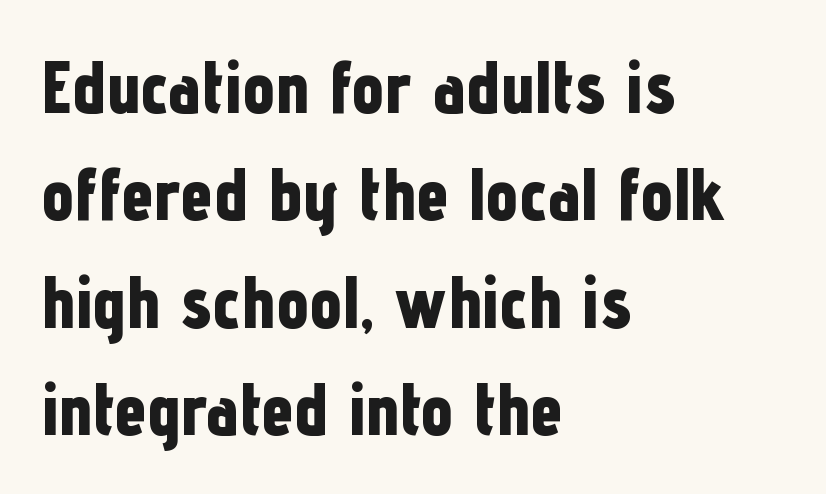
Q: Is the text bold? A: Yes.
Q: Is the text italic (slanted)? A: No, it is upright.
Q: Is the typeface a serif or a sans-serif typeface? A: Sans-serif.
Q: Is the text underlined? A: No.
Q: How is the paragraph aligned? A: Left-aligned.
Q: Is the spacing between letters normal or unusually wide? A: Normal.
Q: Is the spacing between lines tight, normal or loose? A: Normal.
Q: Width (condensed, normal, or wide)? A: Condensed.
Q: Stroke contrast? A: Low.
Q: x-height? A: Medium.
Q: Monospaced? A: No.
